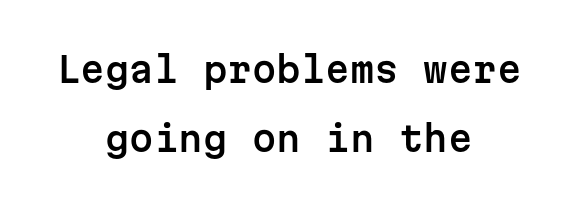
No extra tracking has been applied to these lines. Each letter's strokes conclude bluntly, with no projecting serifs. In terms of leading, this rendering errs on the spacious side. Upright lettering throughout. Horizontally, the lines are justified to the midpoint only.
